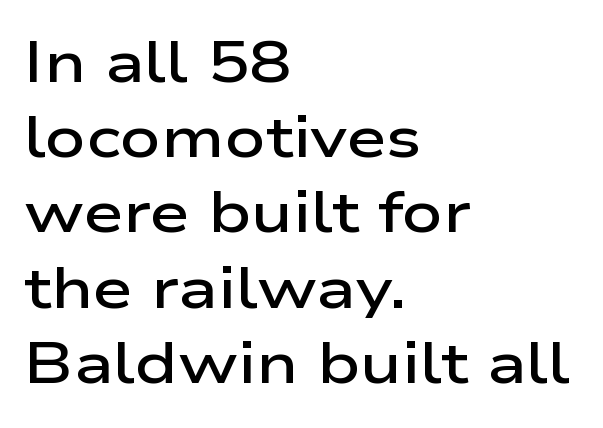
{"serif": "no", "italic": "no", "bold": "semi", "weight": "semibold", "width": "wide", "stroke_contrast": "low", "x_height": "medium", "monospaced": "no", "underline": "no", "align": "left", "line_spacing": "normal", "line_spacing_ratio": 1.32, "letter_spacing": "normal", "letter_spacing_em": 0.0, "glyph_px": 57}
